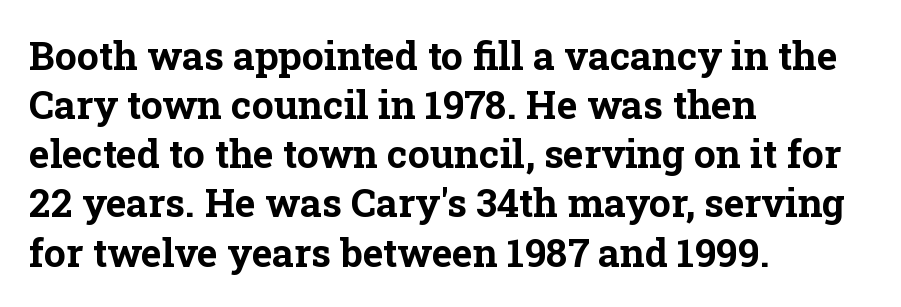
The sample has been set heavy, in full bold. Just letters on the line, the space beneath them empty. The typography opts for an upright posture over an oblique one. A typesetter would call this zero additional tracking.
